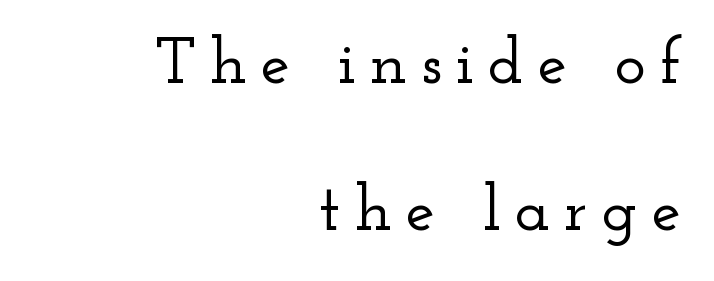
The image shows 66 px wide serif type, upright; set right-aligned, loose line spacing (2.23x), unusually wide letter spacing (+0.21 em), not underlined; low stroke contrast and a small x-height.
